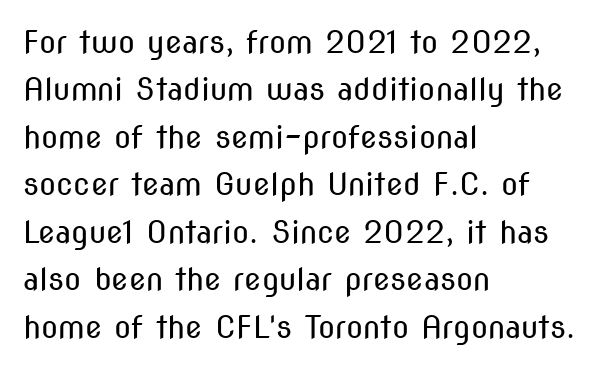
{"serif": "no", "italic": "no", "bold": "no", "weight": "regular", "width": "condensed", "stroke_contrast": "medium", "x_height": "medium", "monospaced": "no", "underline": "no", "align": "left", "line_spacing": "normal", "line_spacing_ratio": 1.53, "letter_spacing": "normal", "letter_spacing_em": 0.0, "glyph_px": 31}
